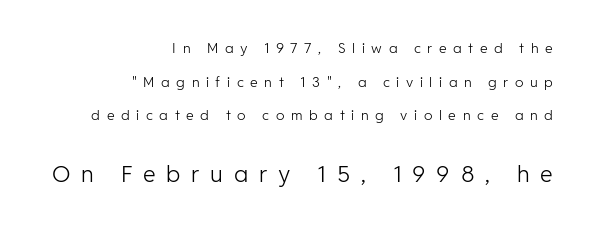
Q: Is the text bold? A: No.
Q: Is the text italic (slanted)? A: No, it is upright.
Q: Is the text underlined? A: No.
Q: How is the paragraph aligned? A: Right-aligned.
Q: Is the spacing between letters normal or unusually wide? A: Unusually wide.
Q: Is the spacing between lines tight, normal or loose? A: Loose.
Q: Which block of text is set in a larger size, the first (top) or the second (bottom)? A: The second (bottom) one.
